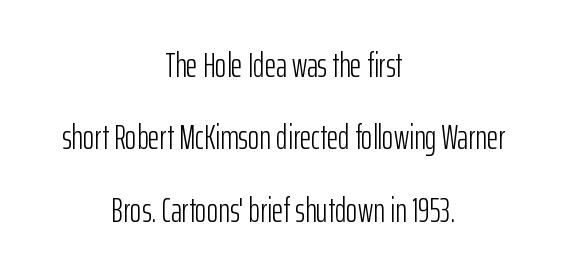
{"serif": "no", "italic": "no", "bold": "no", "weight": "light", "width": "condensed", "stroke_contrast": "low", "x_height": "medium", "monospaced": "no", "underline": "no", "align": "center", "line_spacing": "loose", "line_spacing_ratio": 2.07, "letter_spacing": "normal", "letter_spacing_em": 0.0, "glyph_px": 35}
